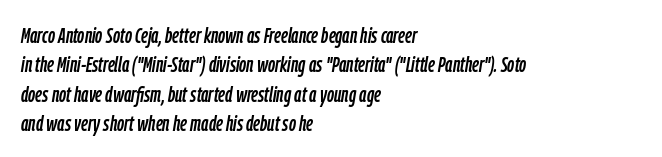
The glyphs look as if they've been sheared to an angle. The paragraph shown leans on its left margin. Underline: absent. Regarding leading, the lines here are spaced in the standard way. Is the letter spacing exaggerated? No — it looks like the ordinary default.
